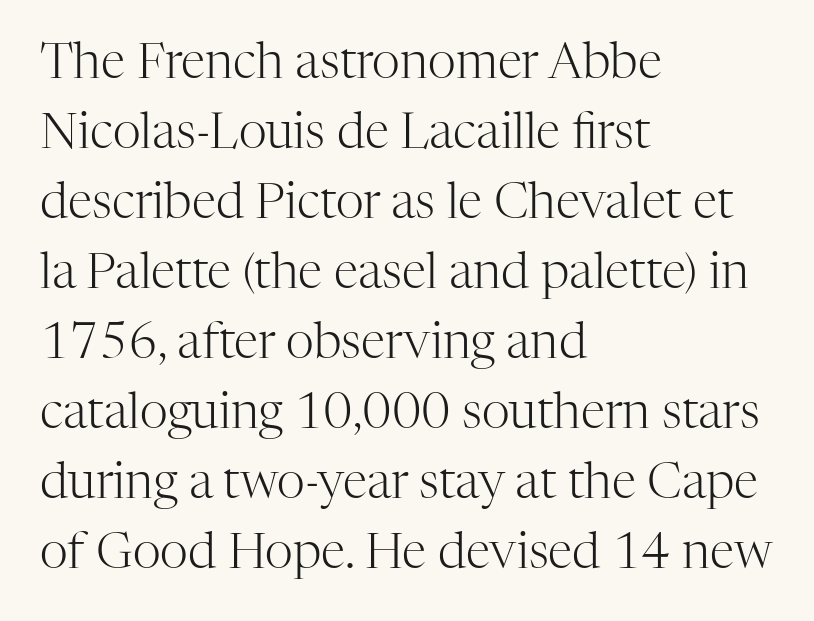
Each word holds together tightly as a unit, with standard inter-letter gaps. Character widths vary here, with narrow letters taking less room than wide ones. The weight would be labelled regular, book, light, or lighter still. The leading is moderate, giving the passage an even texture.
